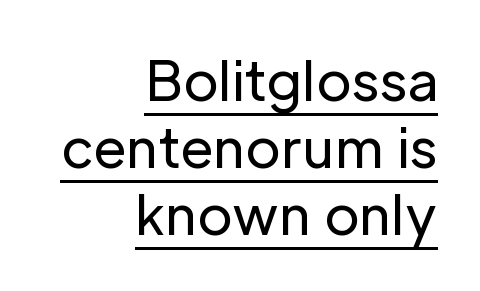
Examine the stroke ends and you'll find no serifs. Heaviness? Minimal to ordinary, like unemphasized prose. Alignment: flush right. Character widths vary here, with narrow letters taking less room than wide ones. Ascenders rise straight up at ninety degrees.
